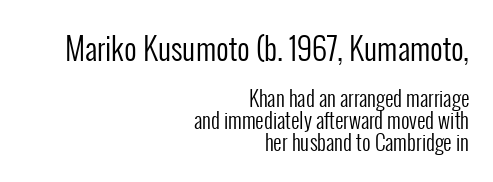
Q: Is the text bold? A: No.
Q: Is the text italic (slanted)? A: No, it is upright.
Q: Is the typeface a serif or a sans-serif typeface? A: Sans-serif.
Q: Is the text underlined? A: No.
Q: How is the paragraph aligned? A: Right-aligned.
Q: Is the spacing between letters normal or unusually wide? A: Normal.
Q: Is the spacing between lines tight, normal or loose? A: Tight.
Q: Which block of text is set in a larger size, the first (top) or the second (bottom)? A: The first (top) one.
Q: Width (condensed, normal, or wide)? A: Condensed.
Q: Stroke contrast? A: Low.
Q: x-height? A: Medium.
Q: Monospaced? A: No.
